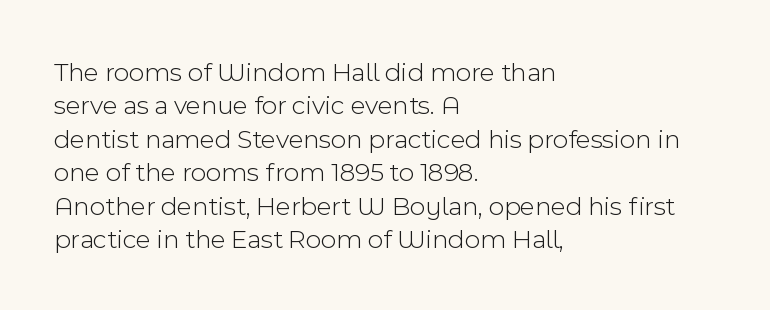
The image shows 27 px text type, upright; set left-aligned, line spacing 1.24x, normal letter spacing, not underlined.
